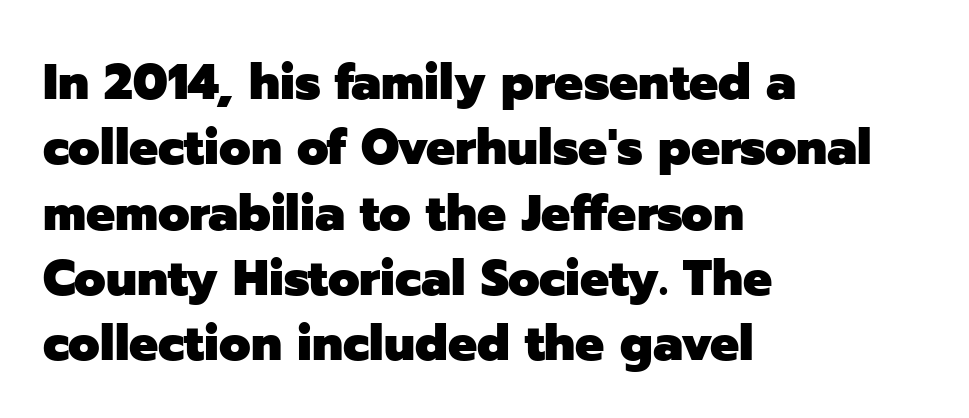
{"serif": "no", "italic": "no", "bold": "yes", "weight": "heavy", "width": "normal", "stroke_contrast": "low", "x_height": "medium", "monospaced": "no", "underline": "no", "align": "left", "line_spacing": "normal", "line_spacing_ratio": 1.28, "letter_spacing": "normal", "letter_spacing_em": 0.0, "glyph_px": 51}
